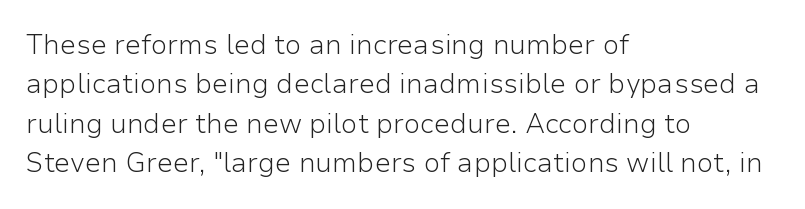
The image shows 27 px text type, upright; set left-aligned, normal line spacing (1.46x), normal letter spacing, not underlined.
